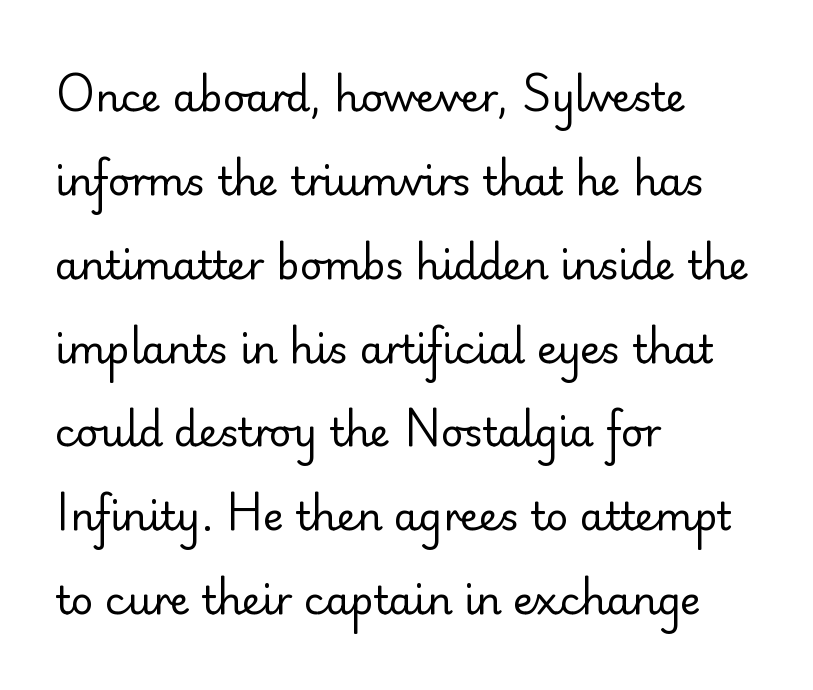
{"serif": "no", "italic": "no", "bold": "no", "weight": "regular", "width": "normal", "stroke_contrast": "low", "x_height": "small", "monospaced": "no", "underline": "no", "align": "left", "line_spacing": "loose", "line_spacing_ratio": 2.15, "letter_spacing": "normal", "letter_spacing_em": 0.0, "glyph_px": 39}
